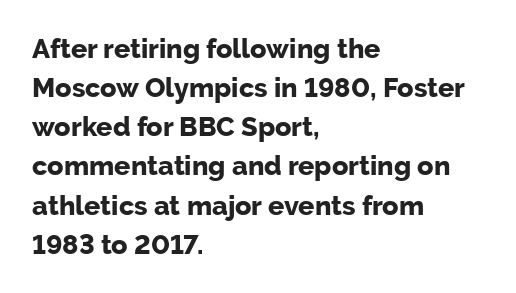
The typography opts for an upright posture over an oblique one. The face used here has the dense, thick strokes of a bold. Words float on clear page, feet unadorned. The typesetter chose a ragged-right arrangement here.
